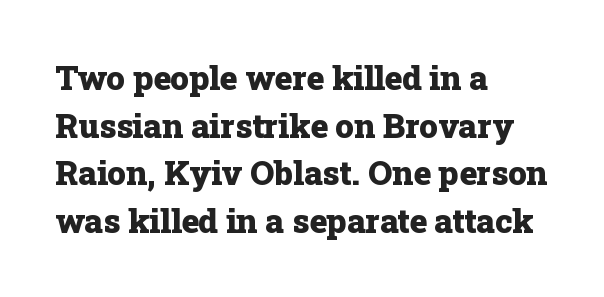
{"serif": "yes", "italic": "no", "bold": "yes", "weight": "heavy", "width": "normal", "stroke_contrast": "low", "x_height": "medium", "monospaced": "no", "underline": "no", "align": "left", "line_spacing": "normal", "line_spacing_ratio": 1.44, "letter_spacing": "normal", "letter_spacing_em": 0.0, "glyph_px": 33}
